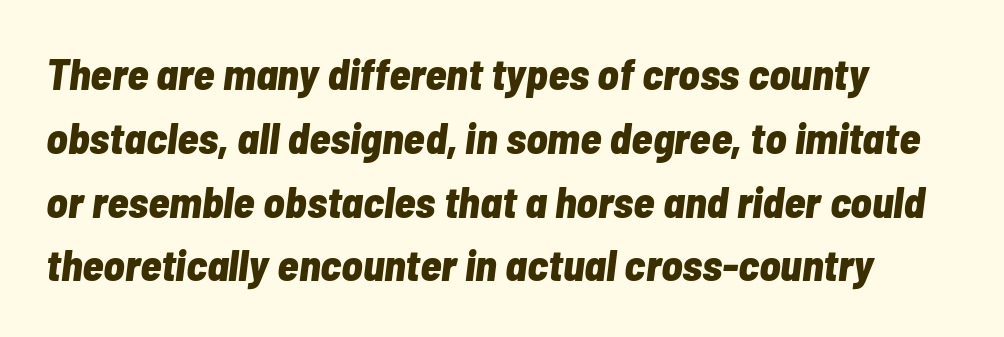
Q: Is the text bold? A: Yes.
Q: Is the text italic (slanted)? A: Yes, it leans right by about 7 degrees.
Q: Is the text underlined? A: No.
Q: Is the spacing between letters normal or unusually wide? A: Normal.
Q: Is the spacing between lines tight, normal or loose? A: Normal.
Q: Width (condensed, normal, or wide)? A: Condensed.
Q: Stroke contrast? A: Low.
Q: x-height? A: Medium.
Q: Monospaced? A: No.
